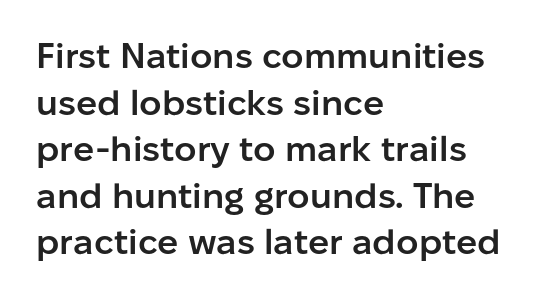
{"serif": "no", "italic": "no", "bold": "semi", "weight": "semibold", "width": "normal", "stroke_contrast": "low", "x_height": "medium", "monospaced": "no", "underline": "no", "align": "left", "line_spacing": "normal", "line_spacing_ratio": 1.33, "letter_spacing": "normal", "letter_spacing_em": 0.0, "glyph_px": 35}
